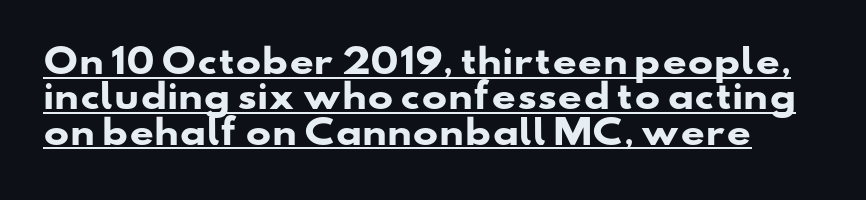
The image shows 34 px heavy, wide sans-serif type; set tight line spacing (1.04x), normal letter spacing, underlined; low stroke contrast and a small x-height.
